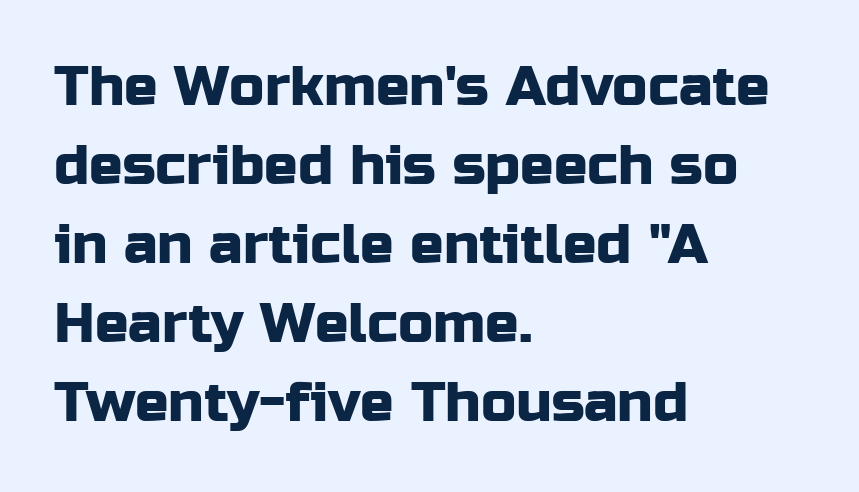
The image shows 56 px sans-serif type, upright; set left-aligned, normal line spacing (1.41x), normal letter spacing, not underlined; low stroke contrast and a medium x-height.
